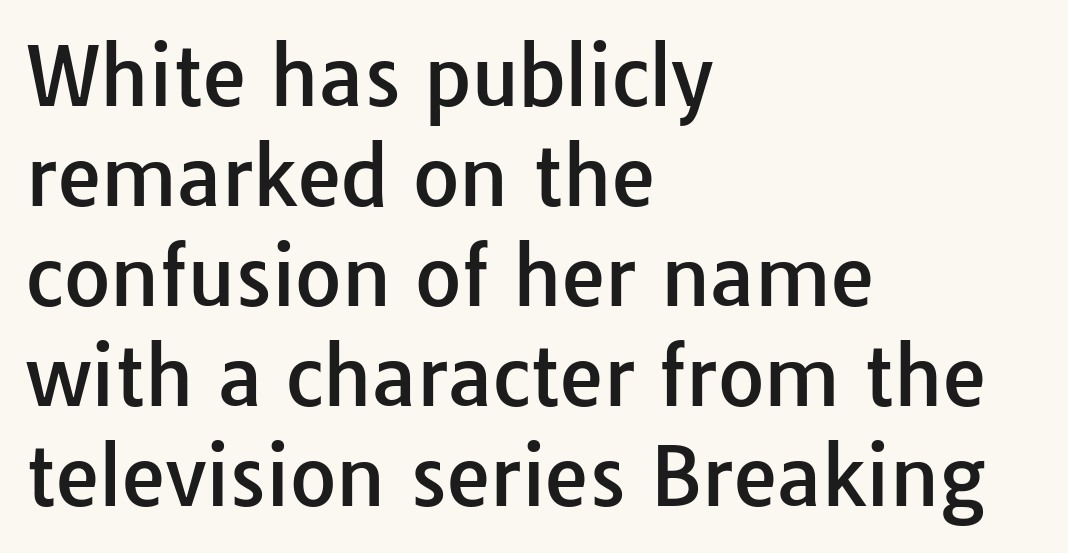
Q: Is the text italic (slanted)? A: No, it is upright.
Q: Is the typeface a serif or a sans-serif typeface? A: Sans-serif.
Q: Is the text underlined? A: No.
Q: How is the paragraph aligned? A: Left-aligned.
Q: Is the spacing between letters normal or unusually wide? A: Normal.
Q: Is the spacing between lines tight, normal or loose? A: Normal.
Q: Width (condensed, normal, or wide)? A: Normal.
Q: Stroke contrast? A: Low.
Q: x-height? A: Medium.
Q: Monospaced? A: No.
